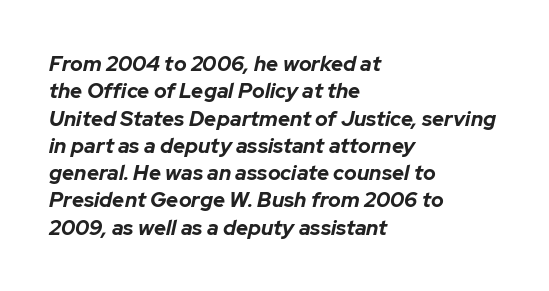
Q: Is the text bold? A: Yes.
Q: Is the text italic (slanted)? A: Yes, it leans right by about 12 degrees.
Q: Is the text underlined? A: No.
Q: How is the paragraph aligned? A: Left-aligned.
Q: Is the spacing between letters normal or unusually wide? A: Normal.
Q: Is the spacing between lines tight, normal or loose? A: Normal.
